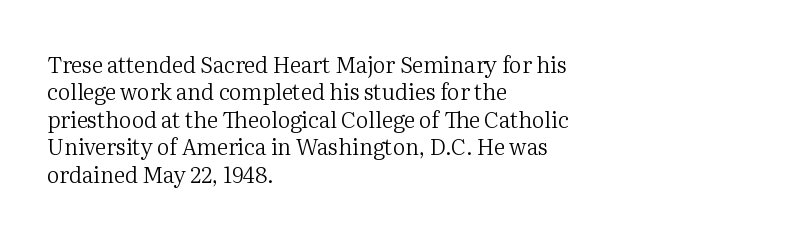
{"italic": "no", "bold": "no", "underline": "no", "align": "left", "line_spacing": "normal", "line_spacing_ratio": 1.25, "letter_spacing": "normal", "letter_spacing_em": 0.0, "glyph_px": 22}
